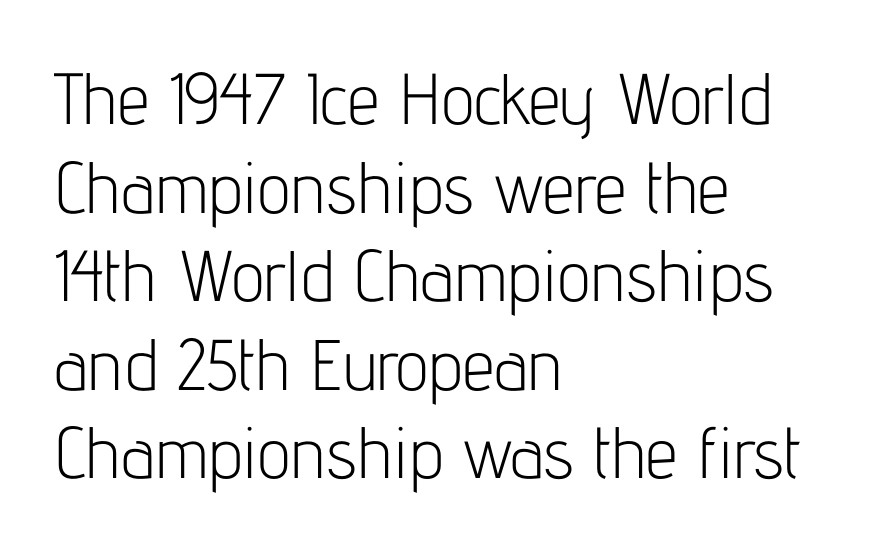
The image shows 72 px light, condensed sans-serif type, upright; set left-aligned, line spacing 1.23x, normal letter spacing, not underlined; low stroke contrast and a medium x-height.
